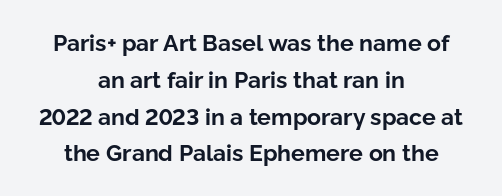
Q: Is the text bold? A: Yes.
Q: Is the text italic (slanted)? A: No, it is upright.
Q: Is the text underlined? A: No.
Q: How is the paragraph aligned? A: Centered.
Q: Is the spacing between letters normal or unusually wide? A: Normal.
Q: Is the spacing between lines tight, normal or loose? A: Normal.
